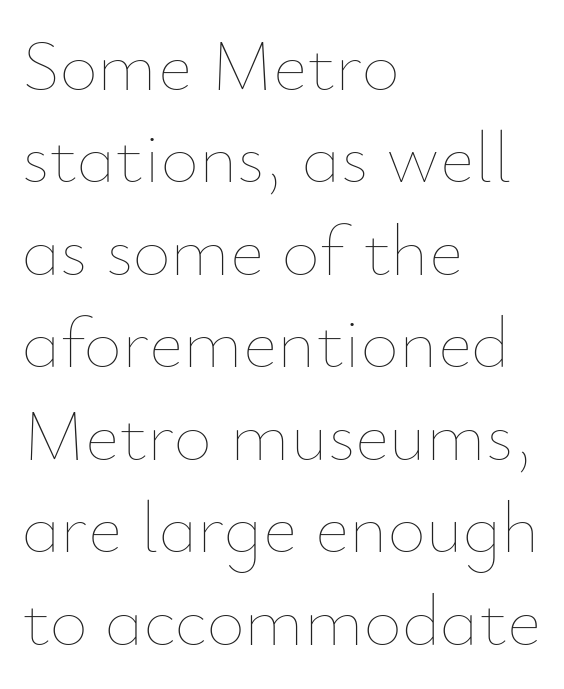
The image shows 74 px thin type, upright; set left-aligned, normal line spacing (1.25x), normal letter spacing, not underlined; low stroke contrast and a small x-height.
